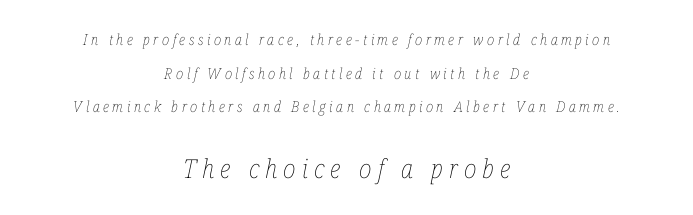
Q: Is the text bold? A: No.
Q: Is the text italic (slanted)? A: Yes, it leans right by about 12 degrees.
Q: Is the text underlined? A: No.
Q: How is the paragraph aligned? A: Centered.
Q: Is the spacing between letters normal or unusually wide? A: Unusually wide.
Q: Is the spacing between lines tight, normal or loose? A: Loose.
Q: Which block of text is set in a larger size, the first (top) or the second (bottom)? A: The second (bottom) one.
